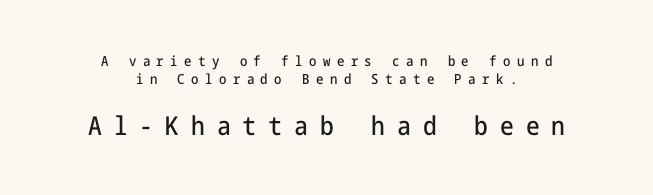
The image shows 26 px text type, upright; set centered, normal line spacing (1.27x), unusually wide letter spacing (+0.46 em), not underlined; the second (bottom) block is 1.86x larger.
